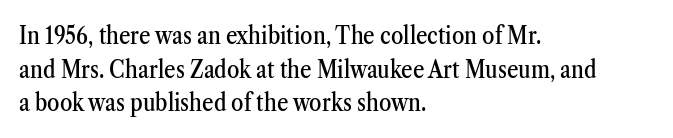
{"italic": "no", "underline": "no", "align": "left", "line_spacing": "normal", "line_spacing_ratio": 1.35, "letter_spacing": "normal", "letter_spacing_em": 0.0, "glyph_px": 25}
